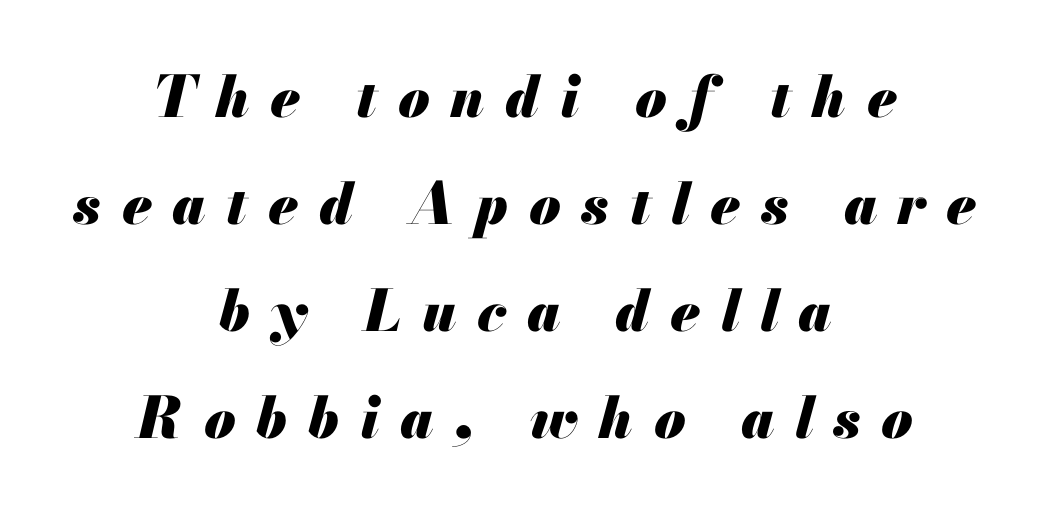
{"italic": "yes", "lean": "right", "slant_degrees": 13, "bold": "yes", "weight": "heavy", "width": "normal", "stroke_contrast": "medium", "x_height": "small", "monospaced": "no", "underline": "no", "align": "center", "line_spacing_ratio": 1.88, "letter_spacing": "wide", "letter_spacing_em": 0.36, "glyph_px": 57}
